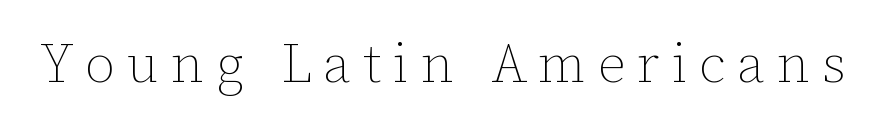
The image shows 55 px thin type, upright; set unusually wide letter spacing (+0.21 em), not underlined; low stroke contrast and a medium x-height.
